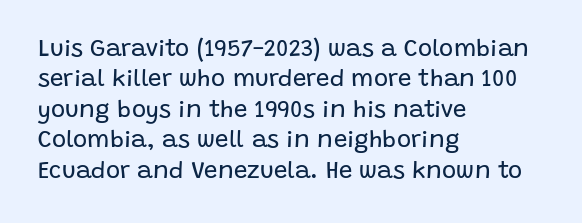
Q: Is the text bold? A: No.
Q: Is the text italic (slanted)? A: No, it is upright.
Q: Is the text underlined? A: No.
Q: How is the paragraph aligned? A: Left-aligned.
Q: Is the spacing between letters normal or unusually wide? A: Normal.
Q: Is the spacing between lines tight, normal or loose? A: Normal.
